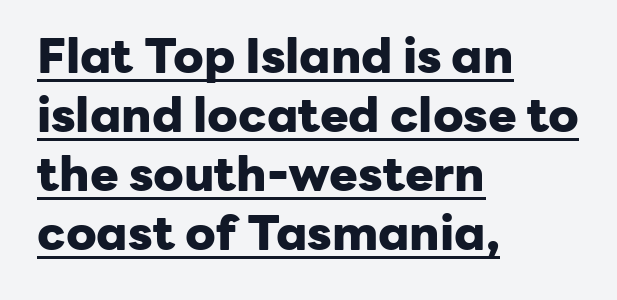
Unlike a traditional serif, this face leaves its strokes unadorned. Layout note: lines flush left. You can see a thin bar hugging the bottom of the glyphs. Note the varied advance widths — an 'i' is clearly narrower than an 'm'.
